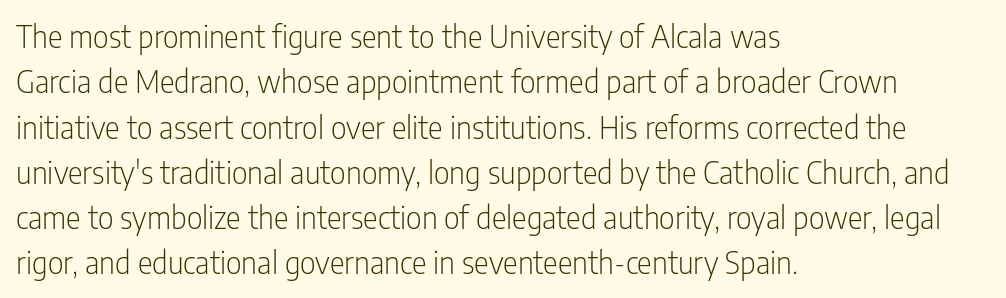
Each word holds together tightly as a unit, with standard inter-letter gaps. Ink coverage per letter is moderate at most. The paragraph has a hard left edge and a soft right edge. It's the straight-up-and-down kind of type. One glance says typical: line gaps are just what's usual. Examine the stroke ends and you'll find no serifs.
